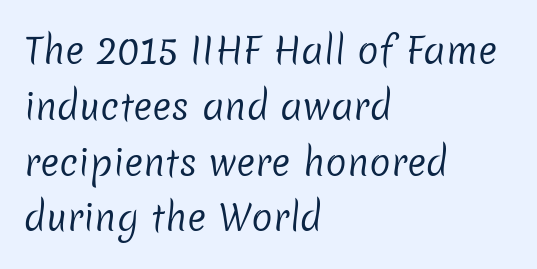
Q: Is the text bold? A: No.
Q: Is the typeface a serif or a sans-serif typeface? A: Sans-serif.
Q: Is the text underlined? A: No.
Q: How is the paragraph aligned? A: Left-aligned.
Q: Is the spacing between letters normal or unusually wide? A: Normal.
Q: Is the spacing between lines tight, normal or loose? A: Normal.
Q: Width (condensed, normal, or wide)? A: Normal.
Q: Stroke contrast? A: Low.
Q: x-height? A: Medium.
Q: Monospaced? A: No.
